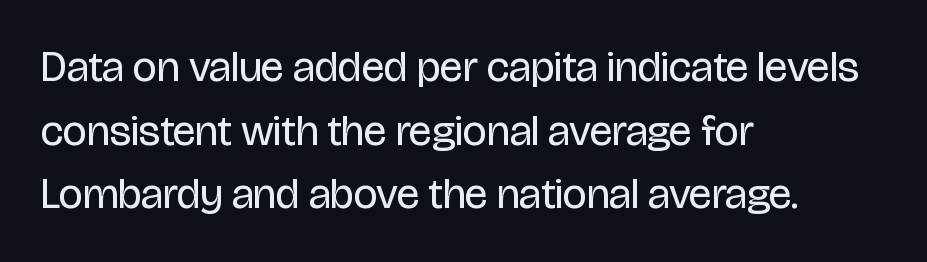
{"serif": "no", "italic": "no", "bold": "no", "weight": "regular", "width": "condensed", "stroke_contrast": "low", "x_height": "large", "monospaced": "no", "underline": "no", "align": "left", "line_spacing": "normal", "line_spacing_ratio": 1.48, "letter_spacing": "normal", "letter_spacing_em": 0.0, "glyph_px": 43}
